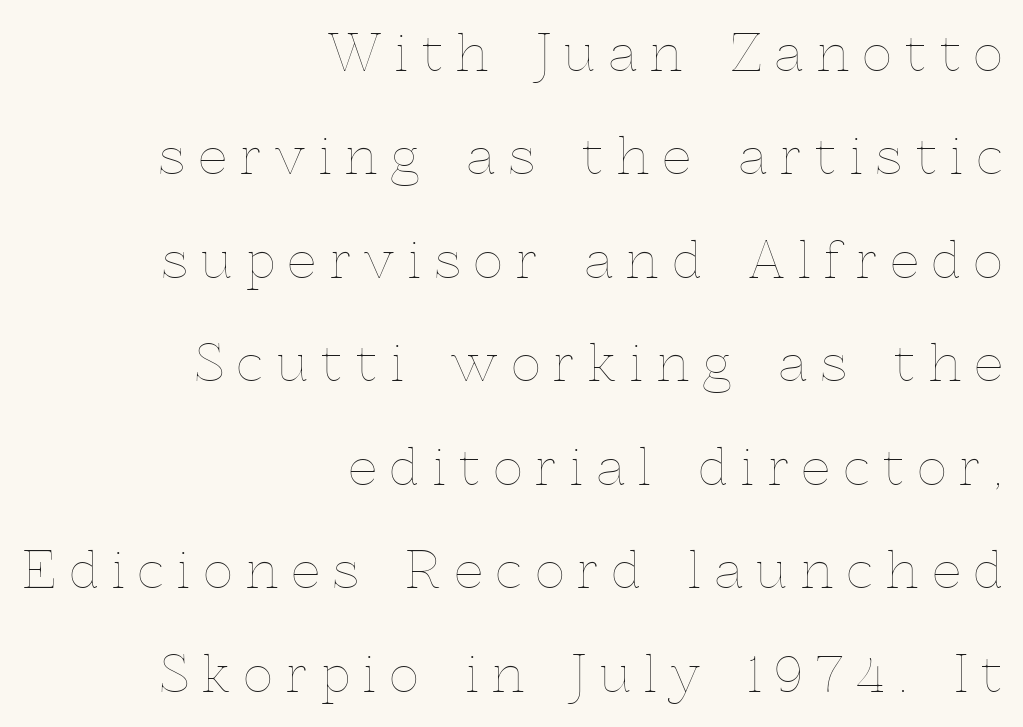
The image shows 50 px thin type, upright; set right-aligned, loose line spacing (2.07x), unusually wide letter spacing (+0.28 em), not underlined; a medium x-height.
